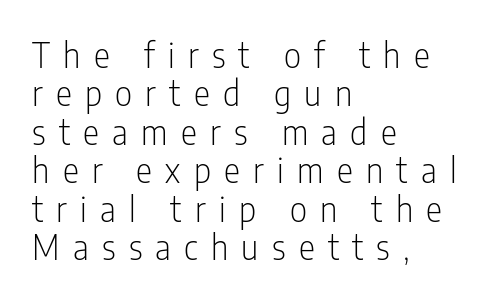
{"serif": "no", "italic": "no", "bold": "no", "weight": "light", "width": "condensed", "stroke_contrast": "low", "x_height": "medium", "monospaced": "no", "underline": "no", "align": "left", "line_spacing": "tight", "line_spacing_ratio": 1.13, "letter_spacing": "wide", "letter_spacing_em": 0.39, "glyph_px": 34}
